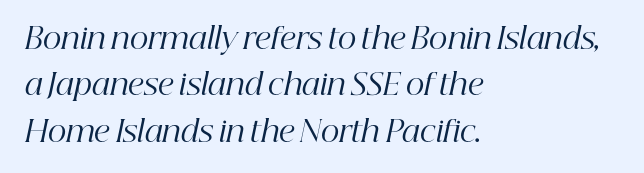
The image shows 29 px regular-weight serif type, italic (leaning right); set left-aligned, normal line spacing (1.6x), normal letter spacing, not underlined; high stroke contrast and a medium x-height.
